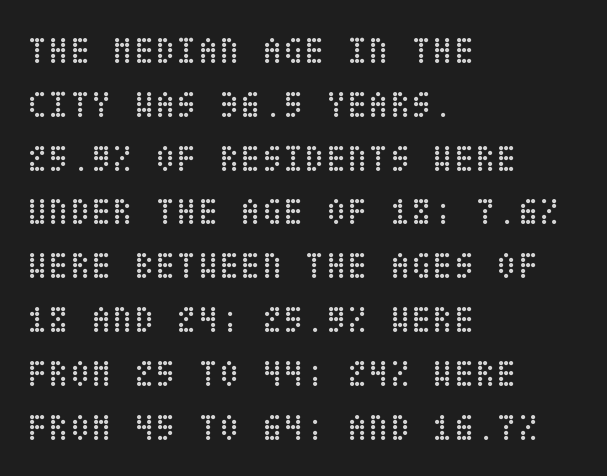
In CSS terms this would be text-align: left. The face looks like a standard text weight, possibly lighter. Posture: straight, roman, zero tilt. Notice how descenders clear the ascenders below comfortably — that's standard leading. A clean baseline with only descenders dipping below it.
